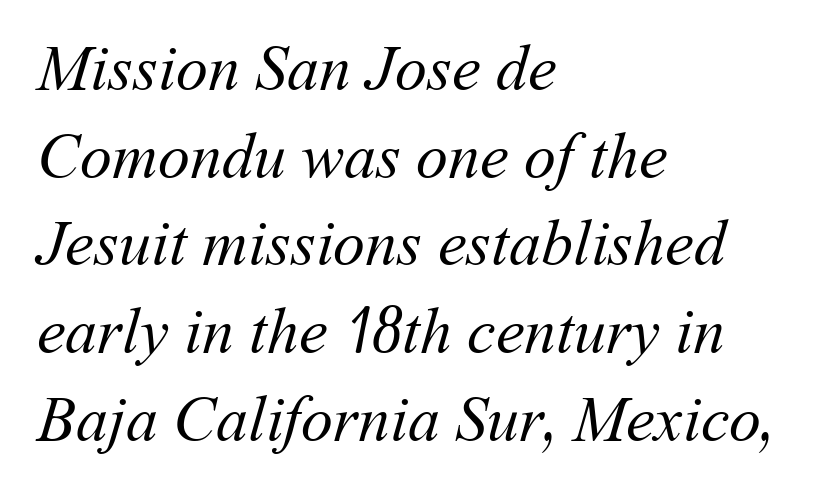
Q: Is the text bold? A: No.
Q: Is the text underlined? A: No.
Q: How is the paragraph aligned? A: Left-aligned.
Q: Is the spacing between letters normal or unusually wide? A: Normal.
Q: Is the spacing between lines tight, normal or loose? A: Normal.
Q: Width (condensed, normal, or wide)? A: Normal.
Q: Stroke contrast? A: Medium.
Q: x-height? A: Medium.
Q: Monospaced? A: No.
